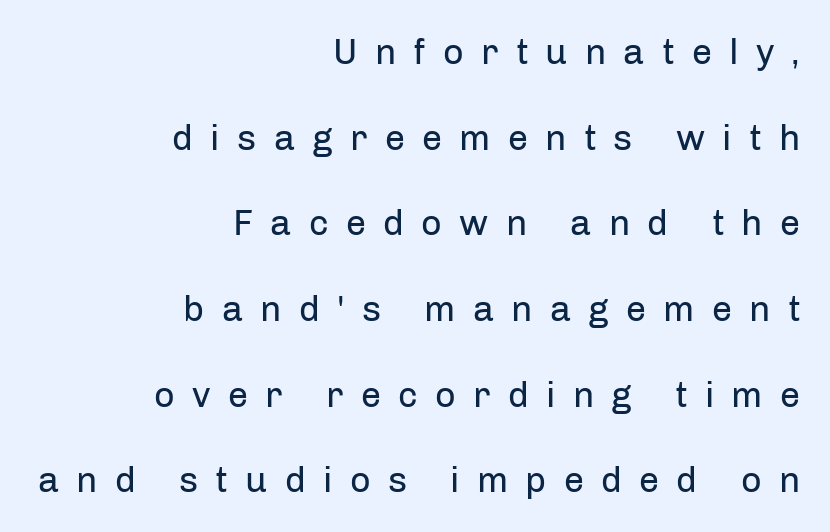
Q: Is the text bold? A: No.
Q: Is the text italic (slanted)? A: No, it is upright.
Q: Is the typeface a serif or a sans-serif typeface? A: Sans-serif.
Q: Is the text underlined? A: No.
Q: How is the paragraph aligned? A: Right-aligned.
Q: Is the spacing between letters normal or unusually wide? A: Unusually wide.
Q: Is the spacing between lines tight, normal or loose? A: Loose.
Q: Width (condensed, normal, or wide)? A: Normal.
Q: Stroke contrast? A: Low.
Q: x-height? A: Medium.
Q: Monospaced? A: No.
